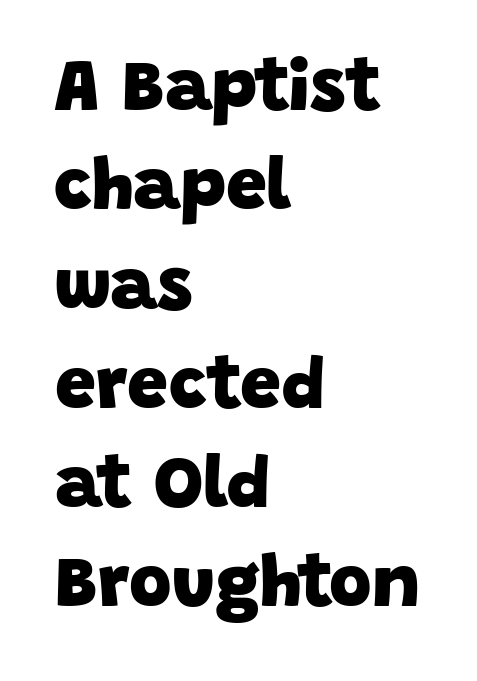
The image shows 73 px heavy sans-serif type; set left-aligned, normal line spacing (1.36x), normal letter spacing, not underlined; low stroke contrast and a large x-height.
